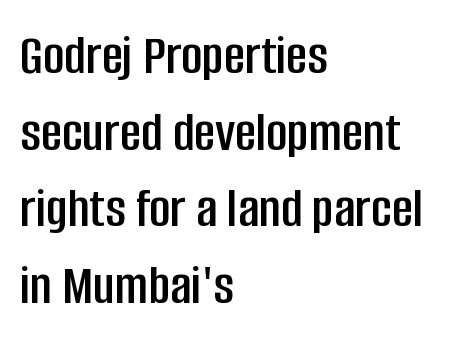
The image shows 58 px condensed sans-serif type, upright; set left-aligned, normal line spacing (1.32x), normal letter spacing, not underlined; low stroke contrast and a large x-height.
